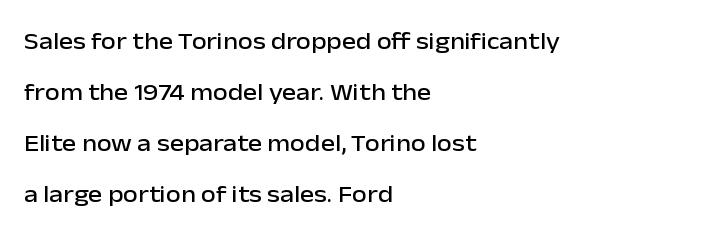
The image shows 24 px text type, upright; set left-aligned, loose line spacing (2.13x), normal letter spacing, not underlined.
